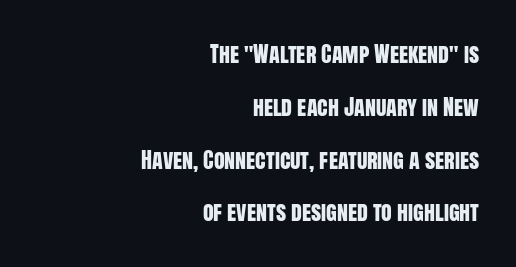
{"italic": "no", "underline": "no", "align": "right", "line_spacing": "loose", "line_spacing_ratio": 2.4, "letter_spacing": "normal", "letter_spacing_em": 0.0, "glyph_px": 22}
